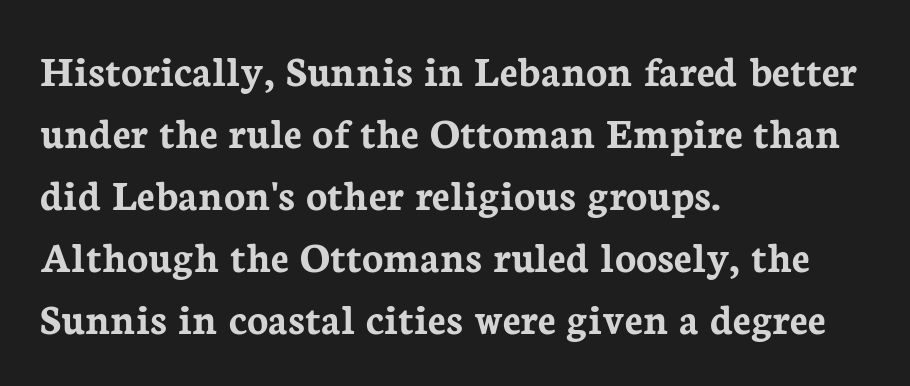
Line beginnings align vertically; line endings do not. The strokes are fattened all the way to bold. What kind of face is this? One with serifs. This sample has the flowing, uneven cadence of proportional lettering.
